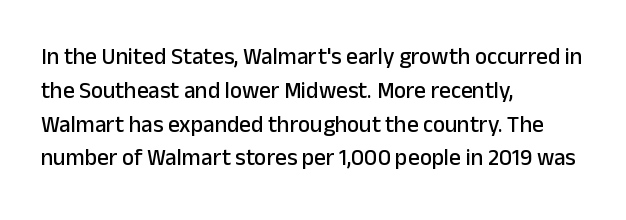
{"italic": "no", "underline": "no", "align": "left", "line_spacing": "normal", "line_spacing_ratio": 1.47, "letter_spacing": "normal", "letter_spacing_em": 0.0, "glyph_px": 23}
